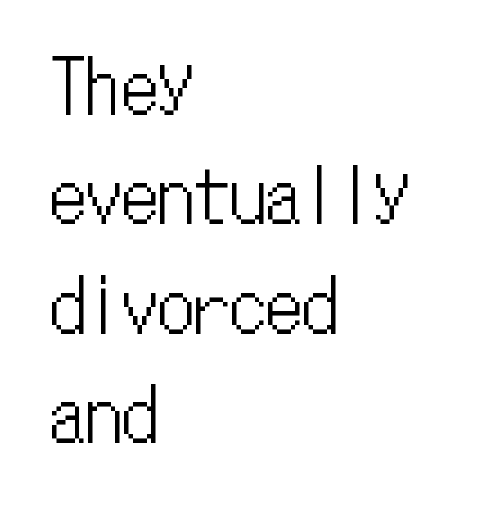
Q: Is the text italic (slanted)? A: No, it is upright.
Q: Is the text underlined? A: No.
Q: How is the paragraph aligned? A: Left-aligned.
Q: Is the spacing between letters normal or unusually wide? A: Normal.
Q: Is the spacing between lines tight, normal or loose? A: Normal.
Q: Width (condensed, normal, or wide)? A: Condensed.
Q: Stroke contrast? A: Low.
Q: x-height? A: Medium.
Q: Monospaced? A: Yes.
